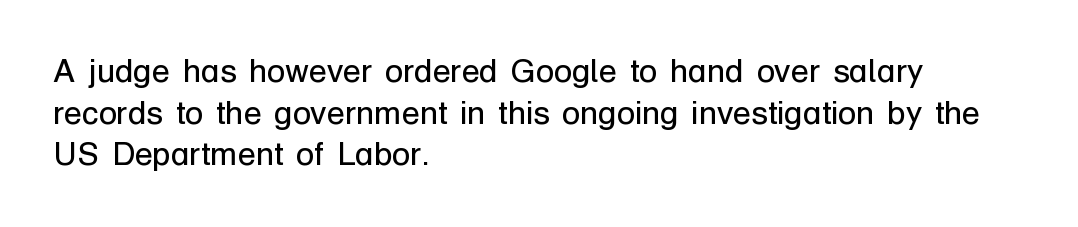
{"serif": "no", "italic": "no", "bold": "no", "weight": "regular", "width": "normal", "stroke_contrast": "low", "x_height": "medium", "monospaced": "no", "underline": "no", "align": "left", "line_spacing": "normal", "line_spacing_ratio": 1.26, "letter_spacing": "normal", "letter_spacing_em": 0.0, "glyph_px": 33}
